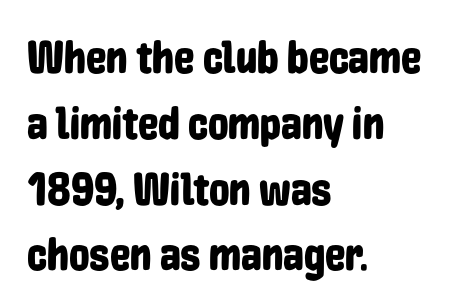
{"serif": "no", "italic": "no", "width": "condensed", "stroke_contrast": "low", "x_height": "medium", "monospaced": "no", "underline": "no", "align": "left", "line_spacing": "normal", "line_spacing_ratio": 1.43, "letter_spacing": "normal", "letter_spacing_em": 0.0, "glyph_px": 46}
